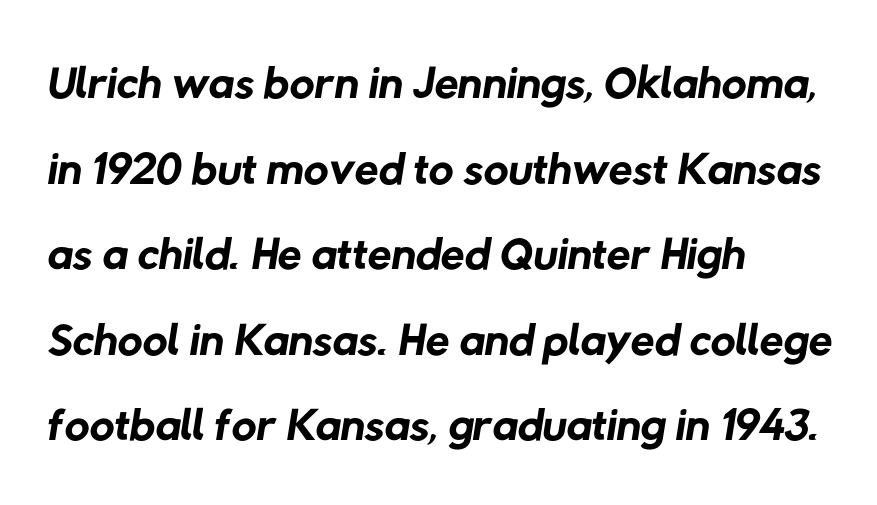
Q: Is the text bold? A: No.
Q: Is the typeface a serif or a sans-serif typeface? A: Sans-serif.
Q: Is the text underlined? A: No.
Q: How is the paragraph aligned? A: Left-aligned.
Q: Is the spacing between letters normal or unusually wide? A: Normal.
Q: Width (condensed, normal, or wide)? A: Normal.
Q: Stroke contrast? A: Low.
Q: x-height? A: Medium.
Q: Monospaced? A: No.
